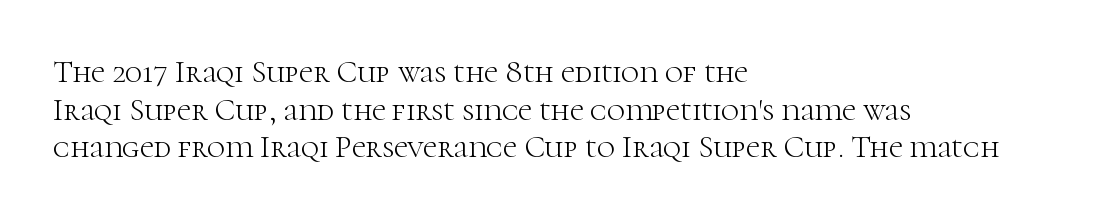
To sum up the face: it has serifs. Standard letterfit; no display-style spreading of the glyphs. The paragraph has a hard left edge and a soft right edge. Is this a fixed-width face? No — the glyphs have proportional, varying widths. Notice how the stems are strictly vertical — no italics here.
